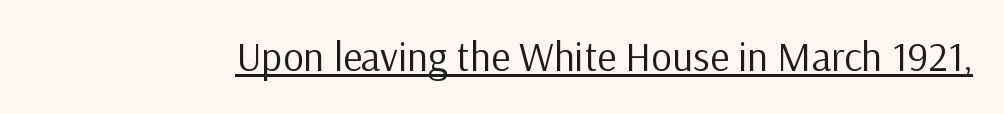
{"serif": "no", "italic": "no", "bold": "no", "weight": "regular", "width": "normal", "stroke_contrast": "low", "x_height": "medium", "monospaced": "no", "underline": "yes", "letter_spacing": "normal", "letter_spacing_em": 0.0, "glyph_px": 41}
